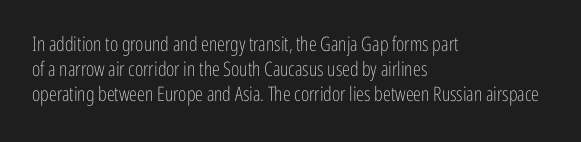
Underline: absent. These glyphs show unthickened strokes, regular width or finer. The leading is moderate, giving the passage an even texture. Upright lettering throughout.
